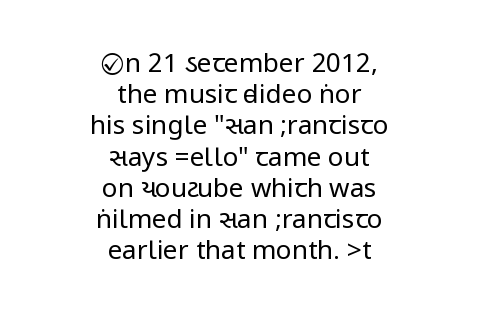
Q: Is the text bold? A: No.
Q: Is the text italic (slanted)? A: No, it is upright.
Q: Is the text underlined? A: No.
Q: How is the paragraph aligned? A: Centered.
Q: Is the spacing between letters normal or unusually wide? A: Normal.
